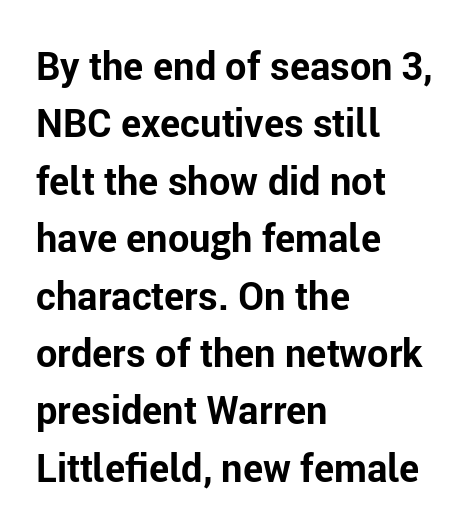
The image shows 38 px bold sans-serif type, upright; set left-aligned, normal line spacing (1.51x), normal letter spacing, not underlined; low stroke contrast and a medium x-height.
